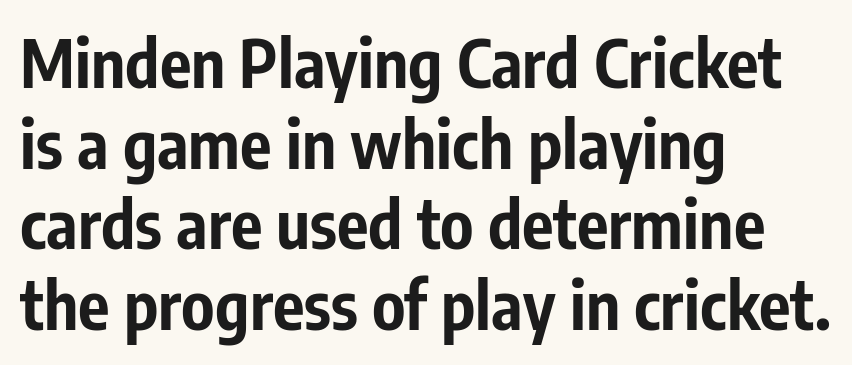
{"serif": "no", "italic": "no", "bold": "yes", "weight": "bold", "width": "condensed", "stroke_contrast": "low", "x_height": "medium", "monospaced": "no", "underline": "no", "align": "left", "line_spacing_ratio": 1.22, "letter_spacing": "normal", "letter_spacing_em": 0.0, "glyph_px": 66}
